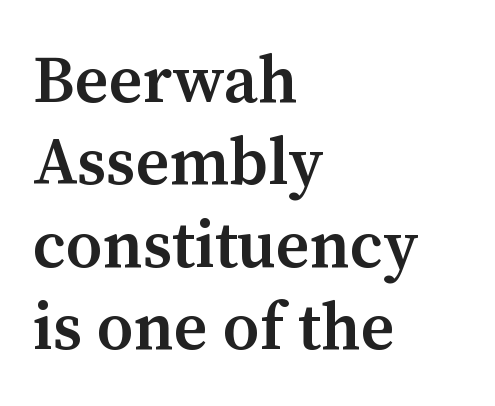
{"serif": "yes", "italic": "no", "bold": "semi", "weight": "semibold", "width": "normal", "stroke_contrast": "medium", "x_height": "medium", "monospaced": "no", "underline": "no", "align": "left", "line_spacing": "normal", "line_spacing_ratio": 1.25, "letter_spacing": "normal", "letter_spacing_em": 0.0, "glyph_px": 66}
